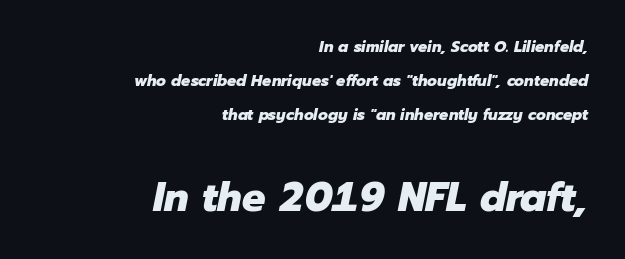
The horizontal fit of the characters is conventional and even. These lines carry a lot of weight — the face is fully bold. A bare baseline throughout the passage. Notice the wide empty band between every row — that's loose leading. Casual observation: everything's shoved over to the right.
